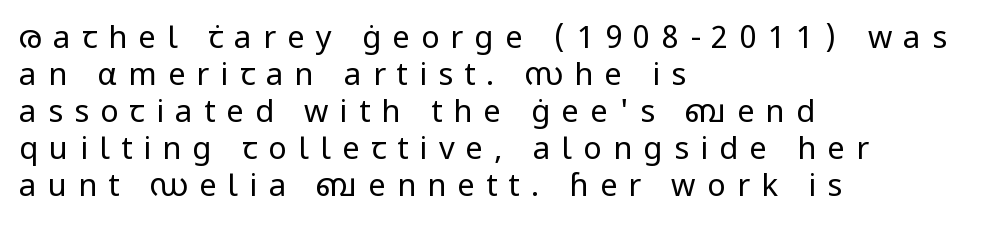
Each row of text sits above clean, open space. Line starts are locked; line ends wander. A quiet, ordinary-to-light weight characterises the typeface. The type sits square on the baseline with zero lean. This rendering employs a face without finishing strokes, i.e., a sans-serif. Tracking here is generous; glyphs stand well apart from one another.
